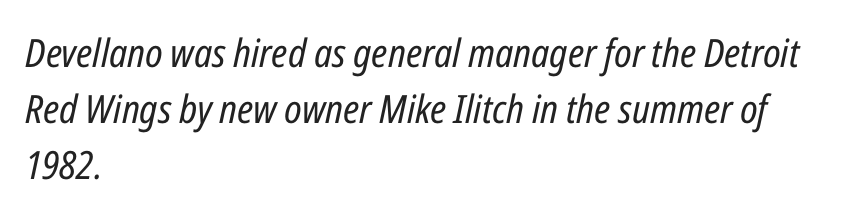
{"italic": "yes", "lean": "right", "slant_degrees": 12, "bold": "no", "weight": "regular", "width": "condensed", "stroke_contrast": "low", "x_height": "medium", "monospaced": "no", "underline": "no", "align": "left", "line_spacing": "normal", "line_spacing_ratio": 1.44, "letter_spacing": "normal", "letter_spacing_em": 0.0, "glyph_px": 39}
